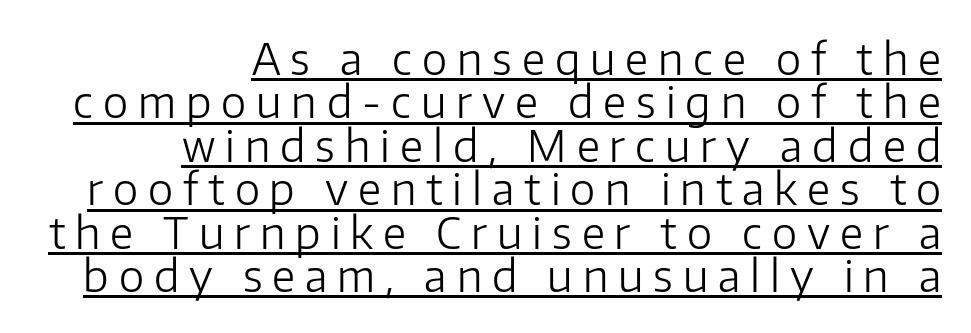
{"serif": "no", "italic": "no", "bold": "no", "weight": "light", "width": "normal", "stroke_contrast": "low", "x_height": "medium", "monospaced": "no", "underline": "yes", "align": "right", "line_spacing": "tight", "line_spacing_ratio": 1.01, "letter_spacing": "wide", "letter_spacing_em": 0.23, "glyph_px": 43}
